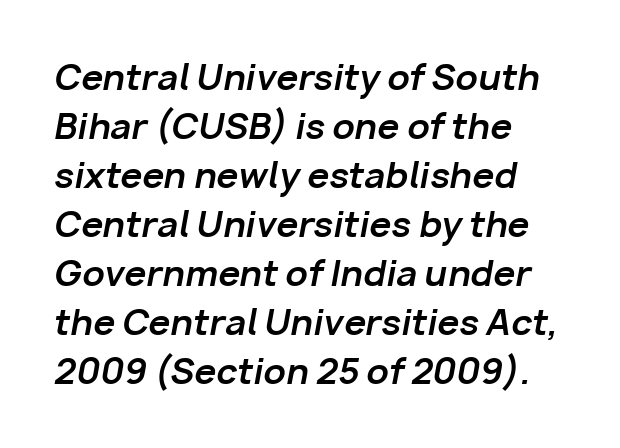
Rendered with sloped, italic letterforms. What stands out about the letter spacing? Nothing — it is the standard amount. This sample has the flowing, uneven cadence of proportional lettering. This block has exactly the height ordinary leading produces. The string is rendered with underlining switched off.
